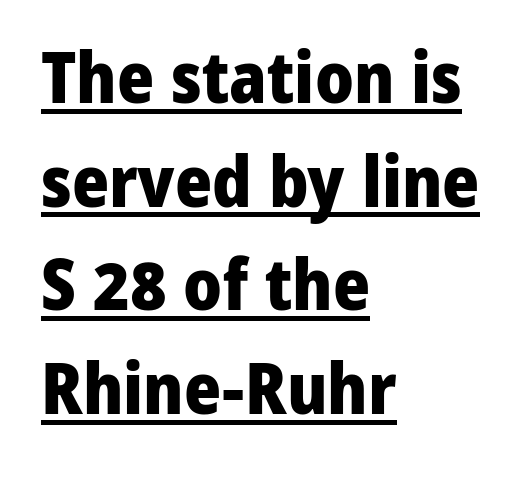
Q: Is the text bold? A: Yes.
Q: Is the text italic (slanted)? A: No, it is upright.
Q: Is the typeface a serif or a sans-serif typeface? A: Sans-serif.
Q: Is the text underlined? A: Yes.
Q: How is the paragraph aligned? A: Left-aligned.
Q: Is the spacing between letters normal or unusually wide? A: Normal.
Q: Is the spacing between lines tight, normal or loose? A: Normal.
Q: Width (condensed, normal, or wide)? A: Normal.
Q: Stroke contrast? A: Low.
Q: x-height? A: Medium.
Q: Monospaced? A: No.
